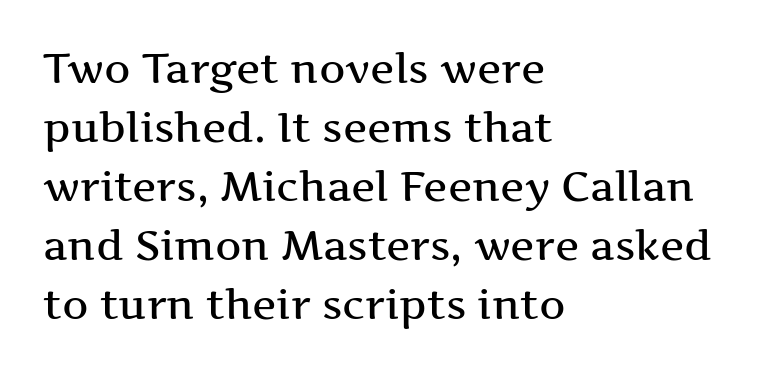
The image shows 41 px wide serif type, upright; set left-aligned, normal line spacing (1.44x), normal letter spacing, not underlined; medium stroke contrast and a medium x-height.
